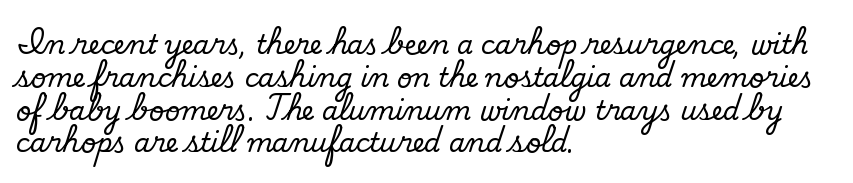
The image shows 26 px text type; set left-aligned, normal line spacing (1.26x), normal letter spacing, not underlined.
